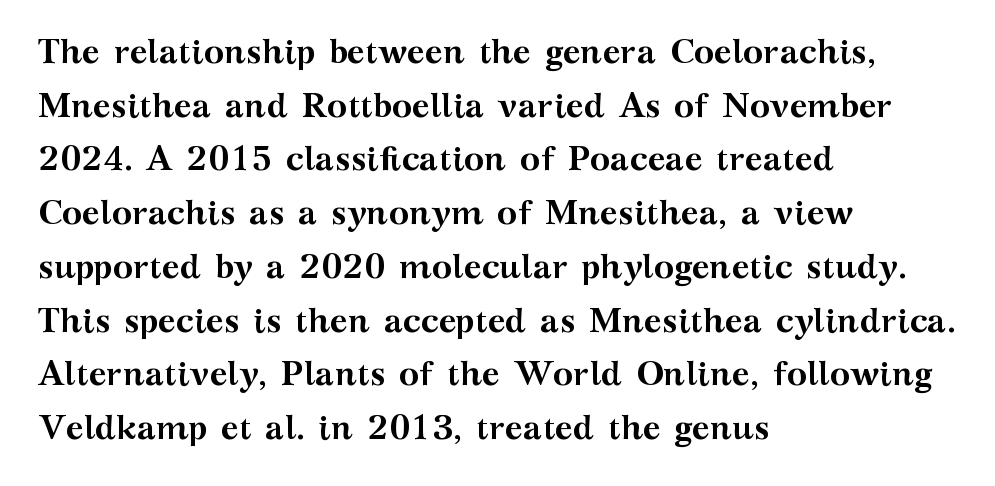
Q: Is the text bold? A: Yes.
Q: Is the text italic (slanted)? A: No, it is upright.
Q: Is the typeface a serif or a sans-serif typeface? A: Serif.
Q: Is the text underlined? A: No.
Q: How is the paragraph aligned? A: Left-aligned.
Q: Is the spacing between letters normal or unusually wide? A: Normal.
Q: Is the spacing between lines tight, normal or loose? A: Normal.
Q: Width (condensed, normal, or wide)? A: Wide.
Q: Stroke contrast? A: Medium.
Q: x-height? A: Medium.
Q: Monospaced? A: No.
